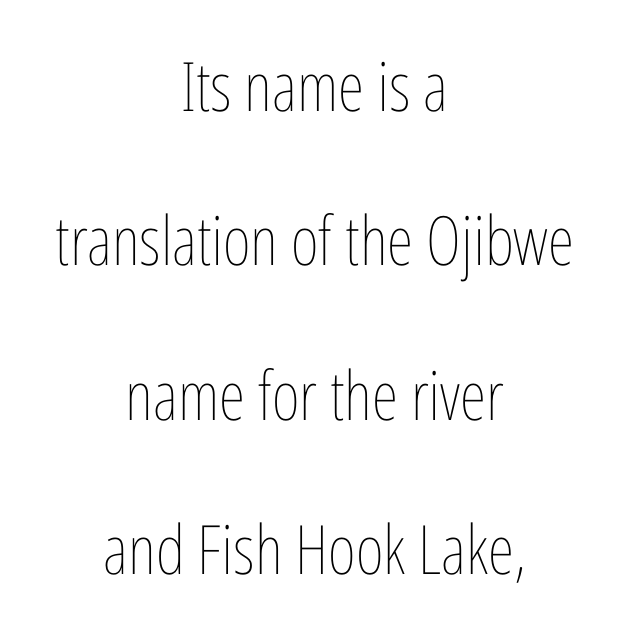
Q: Is the text bold? A: No.
Q: Is the text italic (slanted)? A: No, it is upright.
Q: Is the text underlined? A: No.
Q: How is the paragraph aligned? A: Centered.
Q: Is the spacing between letters normal or unusually wide? A: Normal.
Q: Is the spacing between lines tight, normal or loose? A: Loose.
Q: Width (condensed, normal, or wide)? A: Condensed.
Q: Stroke contrast? A: Low.
Q: x-height? A: Medium.
Q: Monospaced? A: No.
